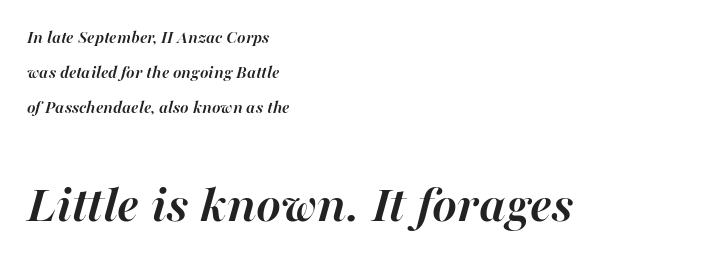
The lines in this sample share a left origin and differ only in where they stop. What weight is shown? A full bold with thick strokes. This layout puts the modest block above and the oversized block below. Yep, that's italic — everything's leaning.
